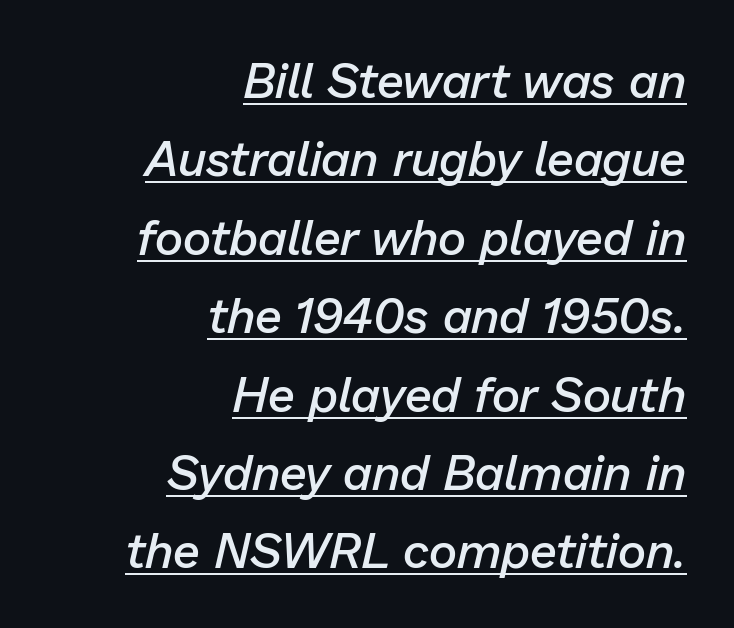
Q: Is the text bold? A: Semi-bold.
Q: Is the text italic (slanted)? A: Yes, it leans right by about 13 degrees.
Q: Is the text underlined? A: Yes.
Q: How is the paragraph aligned? A: Right-aligned.
Q: Is the spacing between letters normal or unusually wide? A: Normal.
Q: Is the spacing between lines tight, normal or loose? A: Normal.
Q: Width (condensed, normal, or wide)? A: Normal.
Q: Stroke contrast? A: Low.
Q: x-height? A: Medium.
Q: Monospaced? A: No.
